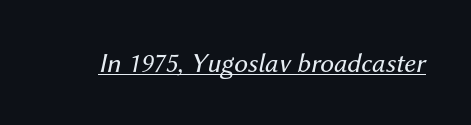
The image shows 28 px regular-weight type, italic (leaning right); set normal letter spacing, underlined; medium stroke contrast and a medium x-height.
